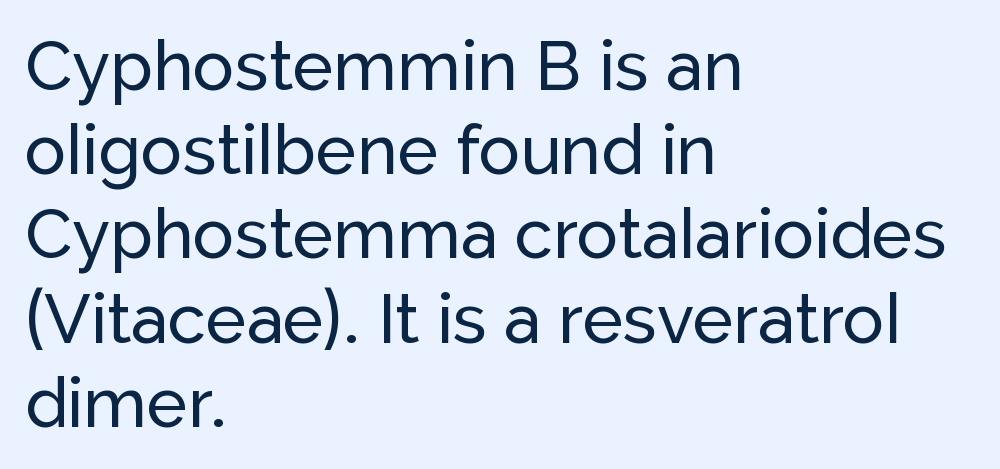
{"serif": "no", "italic": "no", "width": "normal", "stroke_contrast": "low", "x_height": "medium", "monospaced": "no", "underline": "no", "align": "left", "line_spacing_ratio": 1.22, "letter_spacing": "normal", "letter_spacing_em": 0.0, "glyph_px": 69}
